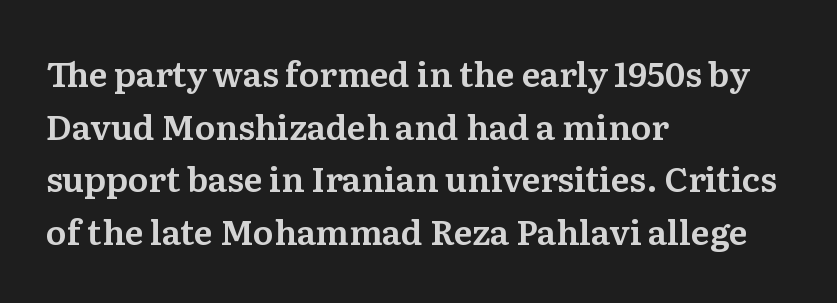
The image shows 34 px serif type, upright; set left-aligned, normal line spacing (1.55x), normal letter spacing, not underlined; medium stroke contrast and a medium x-height.
